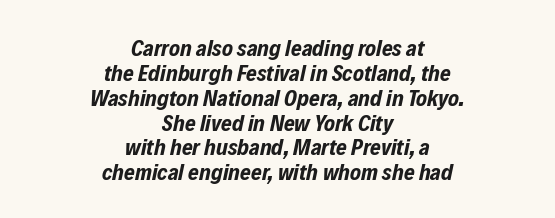
Q: Is the text bold? A: Yes.
Q: Is the text italic (slanted)? A: Yes, it leans right by about 12 degrees.
Q: Is the text underlined? A: No.
Q: How is the paragraph aligned? A: Centered.
Q: Is the spacing between letters normal or unusually wide? A: Normal.
Q: Is the spacing between lines tight, normal or loose? A: Tight.
